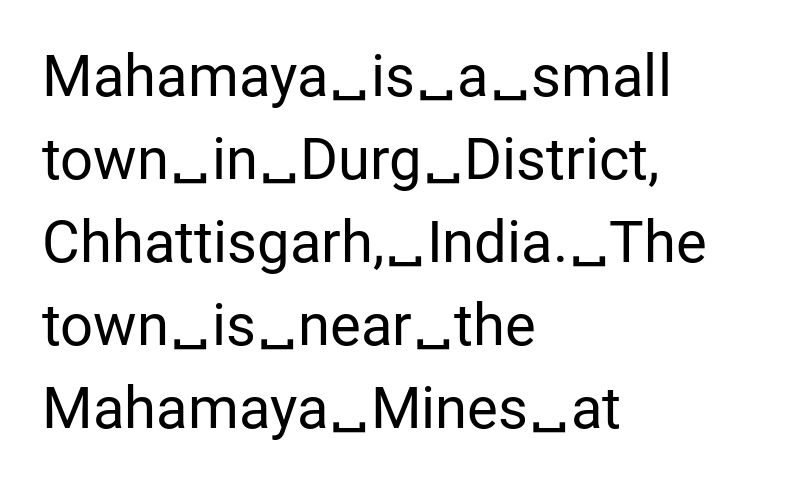
The image shows 58 px regular-weight sans-serif type, upright; set left-aligned, normal line spacing (1.43x), normal letter spacing, not underlined; low stroke contrast and a medium x-height.
